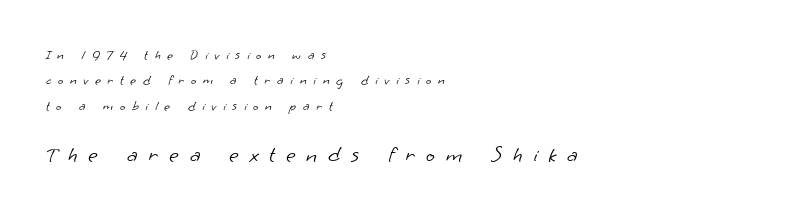
The image shows 23 px text type; set left-aligned, line spacing 1.81x, unusually wide letter spacing (+0.48 em), not underlined; the second (bottom) block is 1.64x larger.
